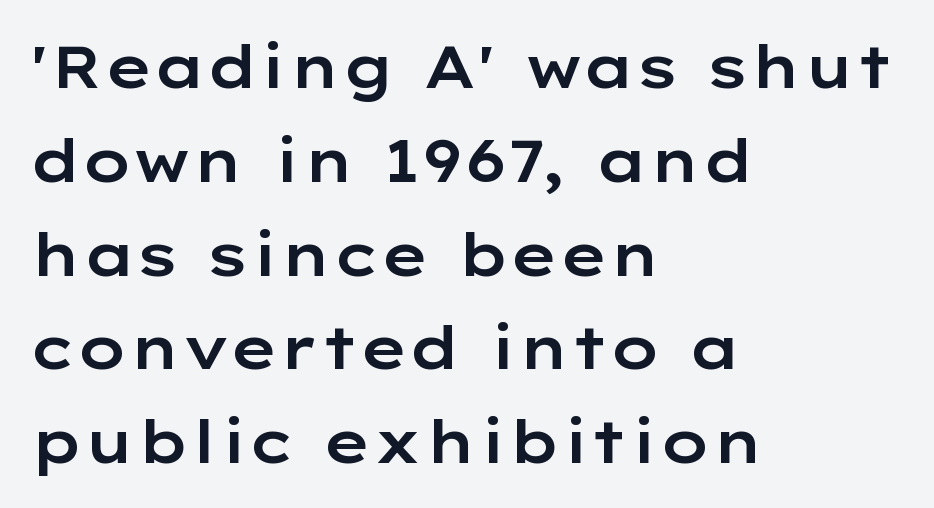
The passage is arranged the way most books set body copy — flush left. Examine the stroke ends and you'll find no serifs. Has an underline been added? It has not. Characters remain perfectly vertical along every line. Each new line begins a customary step beneath the previous one. No extra tracking has been applied to these lines.
